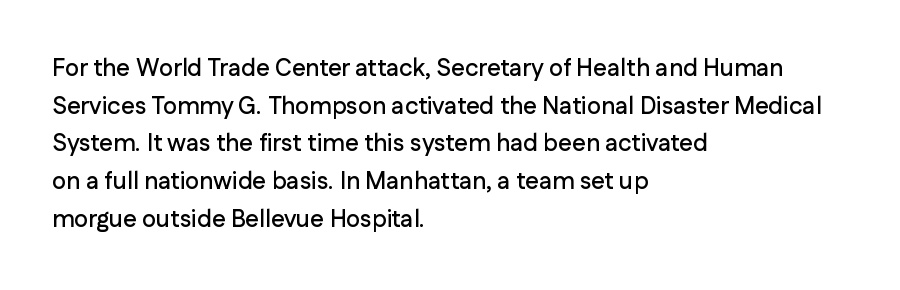
The image shows 24 px text type, upright; set left-aligned, normal line spacing (1.57x), normal letter spacing, not underlined.
